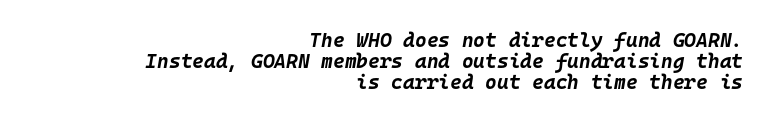
The image shows 20 px bold type, italic (leaning right); set right-aligned, tight line spacing (1.06x), normal letter spacing, not underlined.
